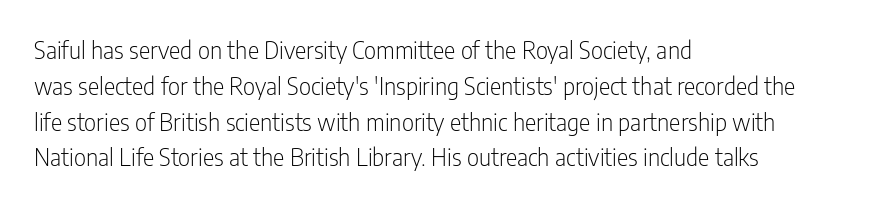
The setting favours the left margin, as ordinary paragraphs usually do. Upright lettering throughout. Letter spacing: default. No chunkiness to these letters — they're not bold.
